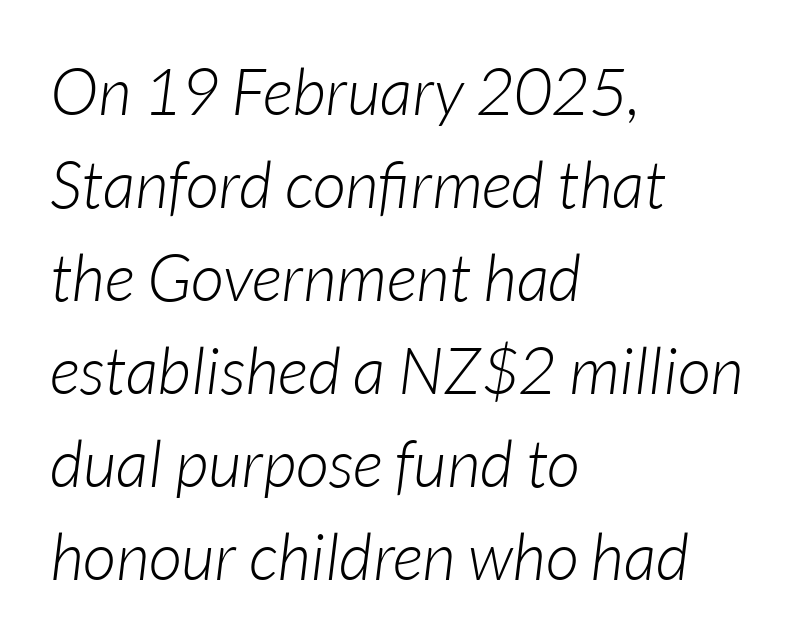
The image shows 65 px light type, italic (leaning right); set left-aligned, normal line spacing (1.43x), normal letter spacing, not underlined; low stroke contrast and a medium x-height.
